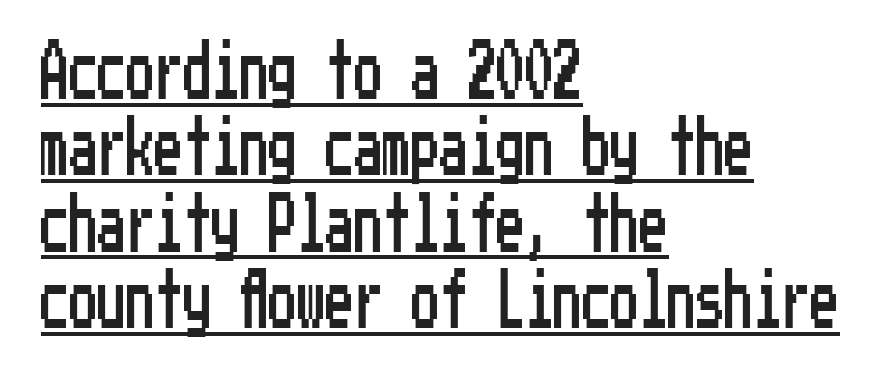
{"serif": "no", "italic": "no", "width": "condensed", "stroke_contrast": "low", "x_height": "medium", "underline": "yes", "align": "left", "line_spacing": "normal", "line_spacing_ratio": 1.34, "letter_spacing": "normal", "letter_spacing_em": 0.0, "glyph_px": 57}
